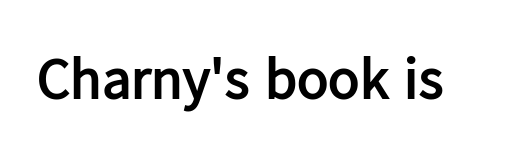
{"serif": "no", "italic": "no", "bold": "yes", "weight": "semibold", "width": "normal", "stroke_contrast": "low", "x_height": "medium", "monospaced": "no", "underline": "no", "letter_spacing": "normal", "letter_spacing_em": 0.0, "glyph_px": 58}
